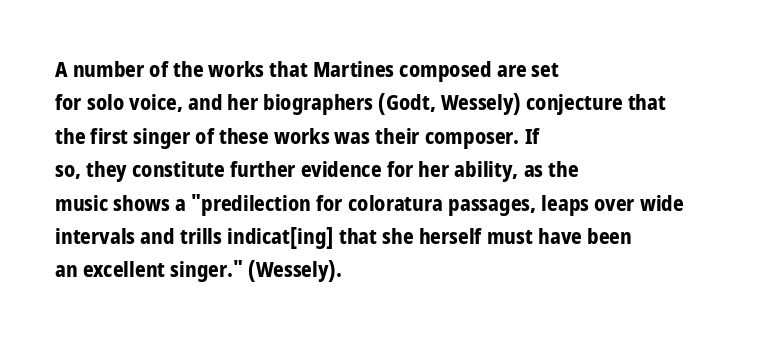
{"italic": "no", "bold": "yes", "underline": "no", "align": "left", "line_spacing": "normal", "line_spacing_ratio": 1.59, "letter_spacing": "normal", "letter_spacing_em": 0.0, "glyph_px": 21}
